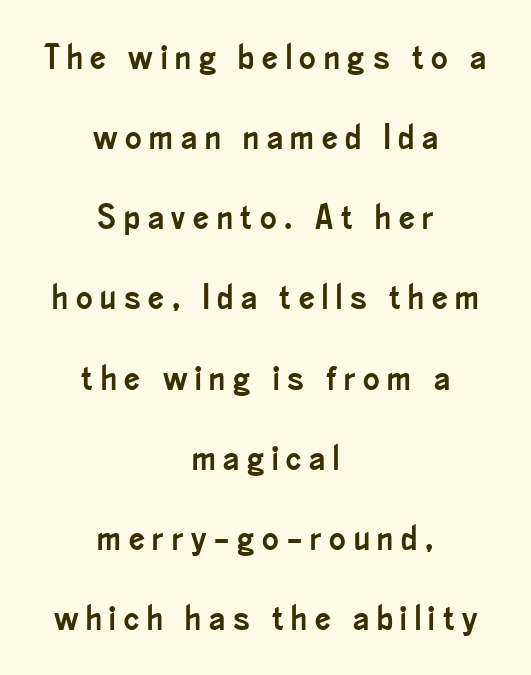
Each letter keeps its own natural width here, so spacing adapts to shape. These lines were composed using upright roman letters. The letters carry no serifs — their stems end cleanly without finishing strokes. The rag falls on both sides of this text block equally. A typesetter would call this leading open, well beyond the default.
